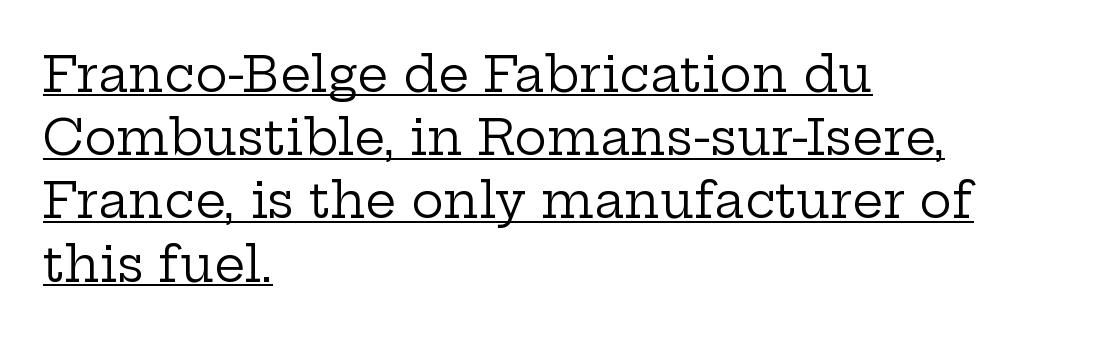
The image shows 49 px regular-weight, wide serif type, upright; set left-aligned, normal line spacing (1.29x), normal letter spacing, underlined; low stroke contrast and a medium x-height.
